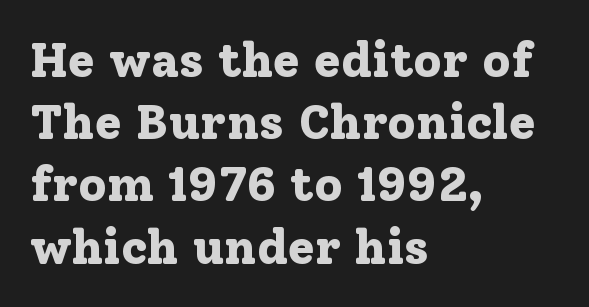
The image shows 49 px bold serif type, upright; set left-aligned, normal line spacing (1.27x), normal letter spacing, not underlined; low stroke contrast and a medium x-height.
